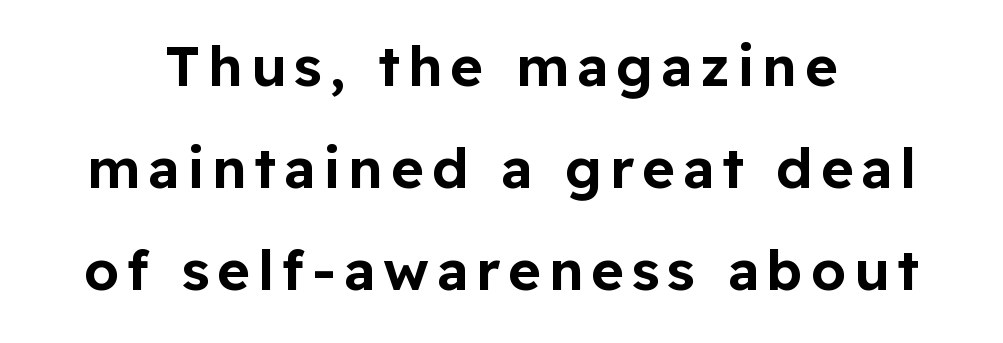
{"serif": "no", "italic": "no", "width": "normal", "stroke_contrast": "low", "x_height": "medium", "monospaced": "no", "underline": "no", "align": "center", "line_spacing_ratio": 1.82, "glyph_px": 56}
